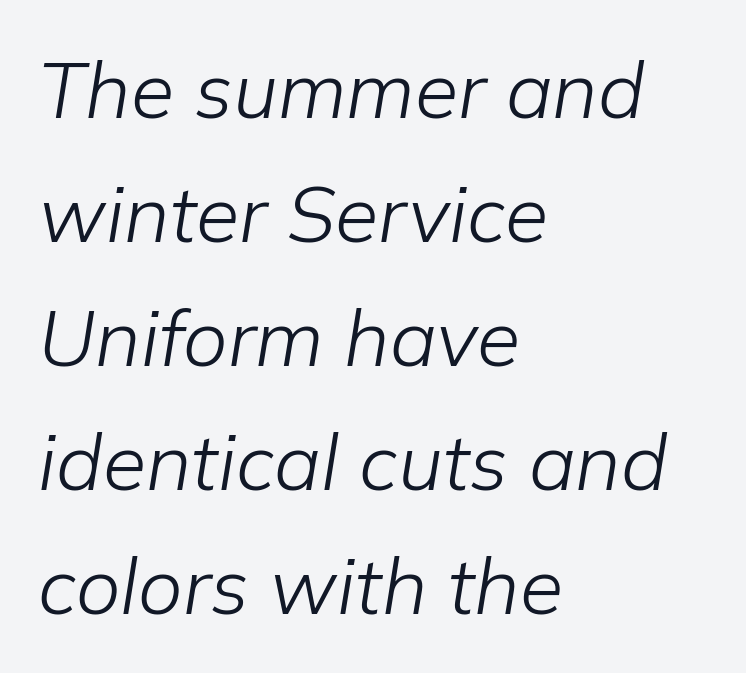
Any mark beneath the type? The region is blank. No extra tracking has been applied to these lines. This sample uses an oblique cut, with every glyph tilted off the vertical. Each stroke keeps to a modest, everyday thickness or less. Proportional: the letters do not fall into vertical columns. The setting favours the left margin, as ordinary paragraphs usually do.
